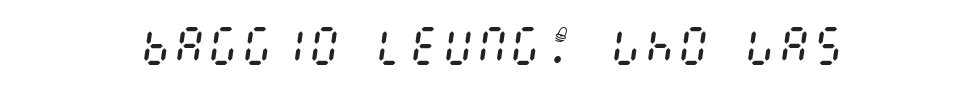
The image shows 42 px regular-weight, condensed type, italic (leaning right); set normal letter spacing, not underlined; medium stroke contrast and a large x-height.
